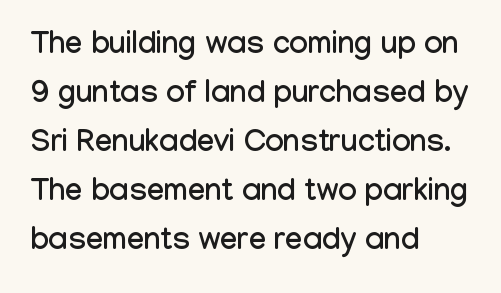
Q: Is the text italic (slanted)? A: No, it is upright.
Q: Is the typeface a serif or a sans-serif typeface? A: Sans-serif.
Q: Is the text underlined? A: No.
Q: How is the paragraph aligned? A: Left-aligned.
Q: Is the spacing between letters normal or unusually wide? A: Normal.
Q: Is the spacing between lines tight, normal or loose? A: Normal.
Q: Width (condensed, normal, or wide)? A: Condensed.
Q: Stroke contrast? A: Low.
Q: x-height? A: Medium.
Q: Monospaced? A: No.
